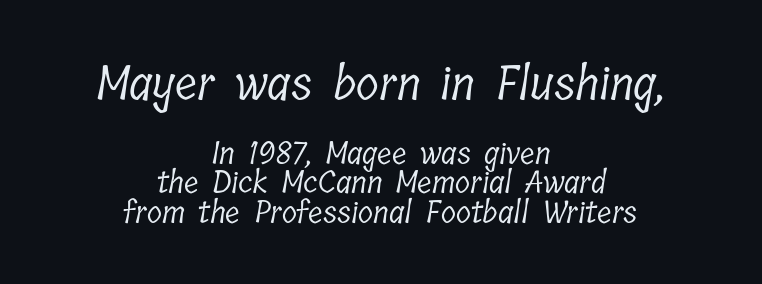
How would I describe the line gaps? Narrow and economical. This reads as an unemphasized weight, regular at the heaviest. Visually the block forms a symmetrical silhouette, jagged on both flanks. Words appear dense and cohesive because spacing is normal. A typesetter would label this face a serif. Size contrast runs from large at the top to small at the bottom.
